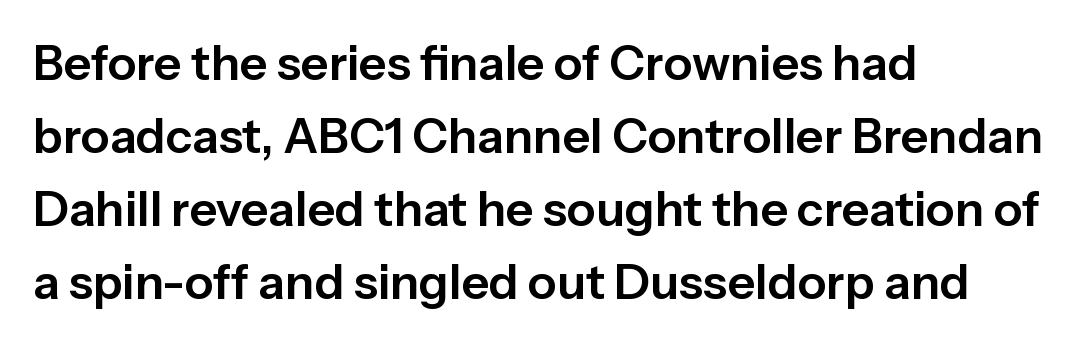
Q: Is the text italic (slanted)? A: No, it is upright.
Q: Is the typeface a serif or a sans-serif typeface? A: Sans-serif.
Q: Is the text underlined? A: No.
Q: How is the paragraph aligned? A: Left-aligned.
Q: Is the spacing between letters normal or unusually wide? A: Normal.
Q: Is the spacing between lines tight, normal or loose? A: Normal.
Q: Width (condensed, normal, or wide)? A: Normal.
Q: Stroke contrast? A: Low.
Q: x-height? A: Medium.
Q: Monospaced? A: No.
